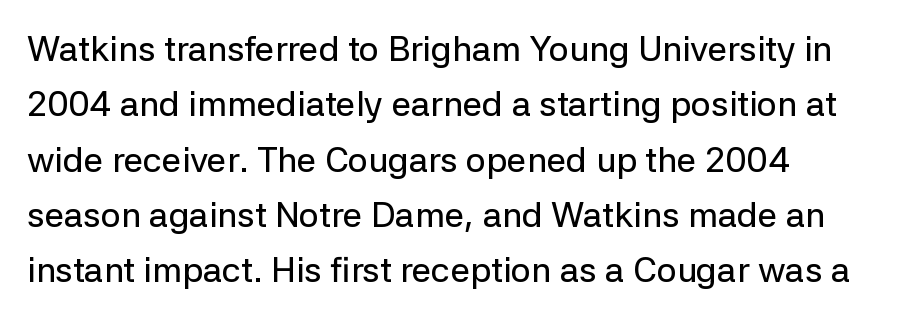
Posture: straight, roman, zero tilt. Stroke terminals: plain, sans-serif. Leading: standard. The rendering uses natural spacing where letterforms have individual widths. Is the letter spacing exaggerated? No — it looks like the ordinary default. The rag falls on the right side of this text block.
